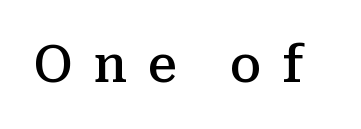
Q: Is the text bold? A: Semi-bold.
Q: Is the text italic (slanted)? A: No, it is upright.
Q: Is the typeface a serif or a sans-serif typeface? A: Serif.
Q: Is the text underlined? A: No.
Q: Is the spacing between letters normal or unusually wide? A: Unusually wide.
Q: Width (condensed, normal, or wide)? A: Normal.
Q: Stroke contrast? A: Medium.
Q: x-height? A: Medium.
Q: Monospaced? A: No.
